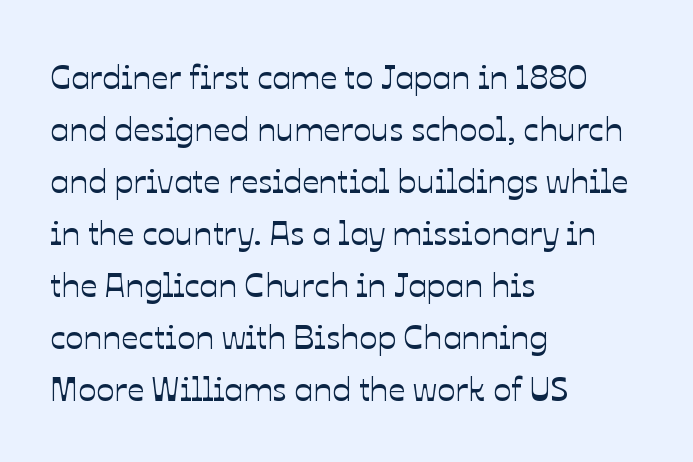
How would I describe the line gaps? Plain and ordinary. Spacing verdict: proportional, widths tailored to each character. Descenders are the only things crossing below the line. Every row of glyphs begins at an identical x-position on the left. If you drew a line through each stem, it would be perfectly vertical. Students, note that the glyphs here touch the page at normal intervals.
